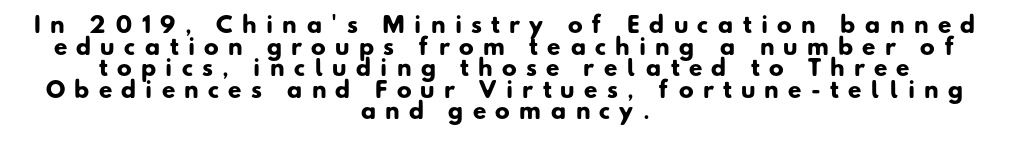
{"bold": "yes", "underline": "no", "align": "center", "line_spacing": "tight", "line_spacing_ratio": 0.98, "letter_spacing": "wide", "letter_spacing_em": 0.42, "glyph_px": 22}
